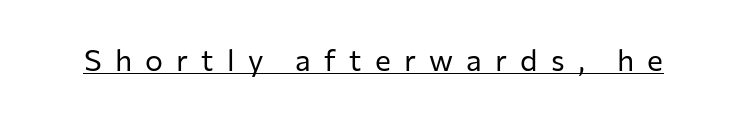
Q: Is the text bold? A: No.
Q: Is the text italic (slanted)? A: No, it is upright.
Q: Is the typeface a serif or a sans-serif typeface? A: Sans-serif.
Q: Is the text underlined? A: Yes.
Q: Is the spacing between letters normal or unusually wide? A: Unusually wide.
Q: Width (condensed, normal, or wide)? A: Normal.
Q: Stroke contrast? A: Low.
Q: x-height? A: Medium.
Q: Monospaced? A: No.
